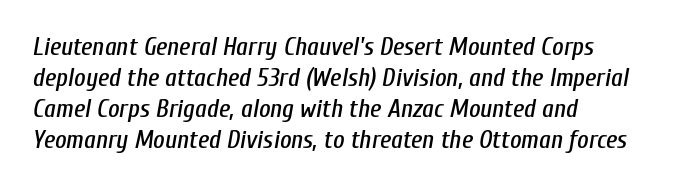
{"italic": "yes", "lean": "right", "slant_degrees": 10, "underline": "no", "align": "left", "line_spacing_ratio": 1.24, "letter_spacing": "normal", "letter_spacing_em": 0.0, "glyph_px": 25}
